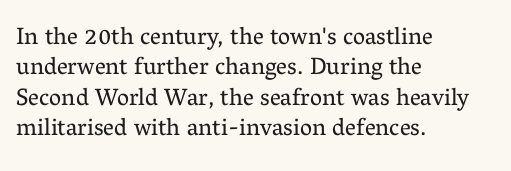
{"italic": "no", "bold": "no", "underline": "no", "align": "left", "line_spacing": "normal", "line_spacing_ratio": 1.27, "letter_spacing": "normal", "letter_spacing_em": 0.0, "glyph_px": 24}
